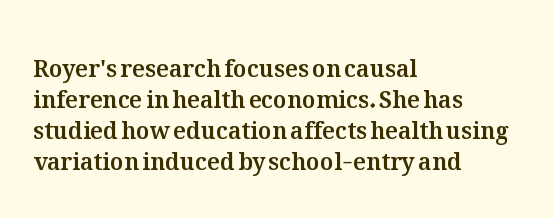
The image shows 23 px text type, upright; set left-aligned, normal line spacing (1.35x), normal letter spacing, not underlined.
